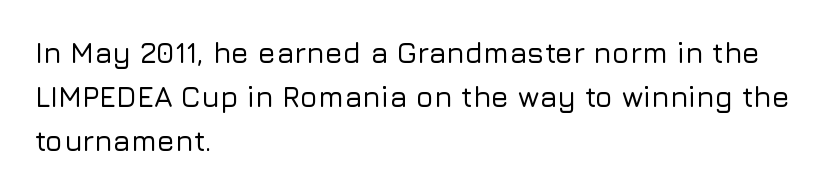
The rag falls on the right side of this text block. Is there any slant? The stems are plumb. These lines are rendered in a variable-pitch font. The block of text has a typical density, with ordinary space between rows.
